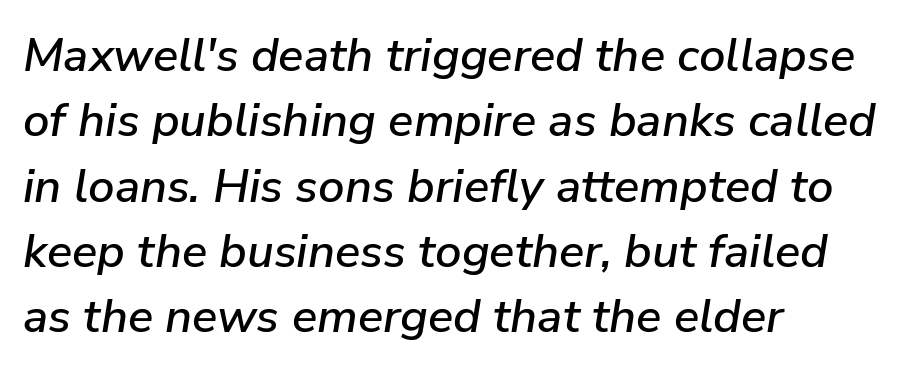
{"italic": "yes", "lean": "right", "slant_degrees": 9, "width": "normal", "stroke_contrast": "low", "x_height": "medium", "monospaced": "no", "underline": "no", "align": "left", "line_spacing": "normal", "line_spacing_ratio": 1.39, "letter_spacing": "normal", "letter_spacing_em": 0.0, "glyph_px": 47}
